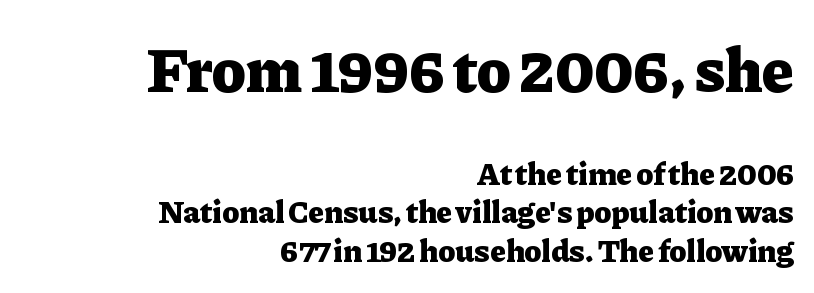
The image shows 64 px heavy serif type, upright; set right-aligned, line spacing 1.21x, normal letter spacing, not underlined; the first (top) block is 2.0x larger; low stroke contrast and a medium x-height.
